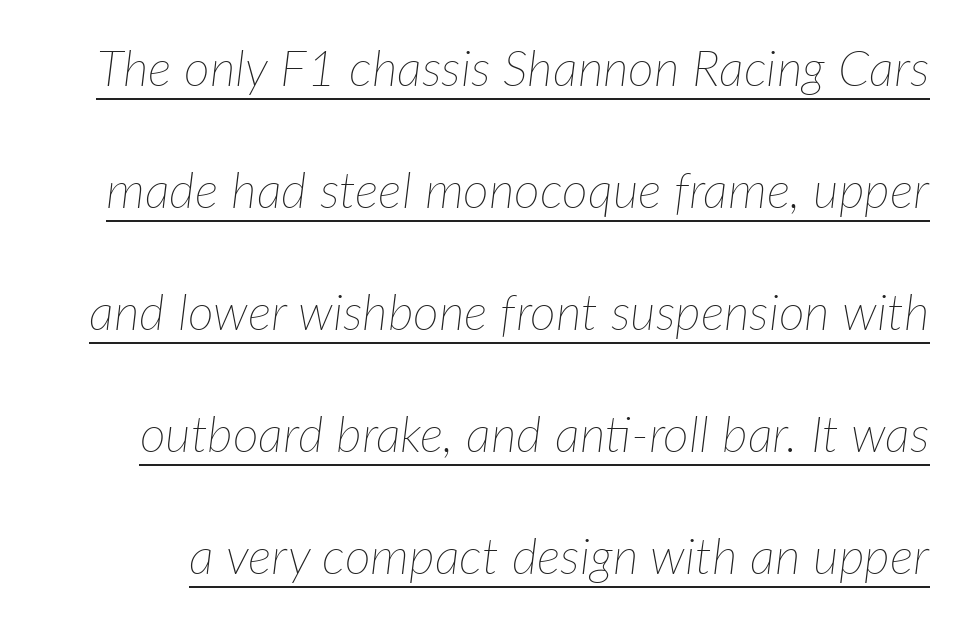
{"italic": "yes", "lean": "right", "slant_degrees": 7, "bold": "no", "weight": "thin", "width": "normal", "stroke_contrast": "low", "x_height": "medium", "monospaced": "no", "underline": "yes", "line_spacing": "loose", "line_spacing_ratio": 2.44, "letter_spacing": "normal", "letter_spacing_em": 0.0, "glyph_px": 50}
